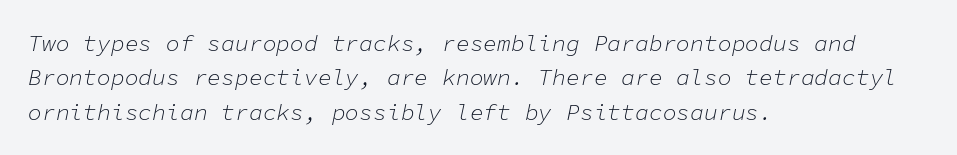
{"italic": "yes", "lean": "right", "slant_degrees": 11, "bold": "no", "underline": "no", "align": "left", "line_spacing": "normal", "line_spacing_ratio": 1.49, "letter_spacing": "normal", "letter_spacing_em": 0.0, "glyph_px": 23}
